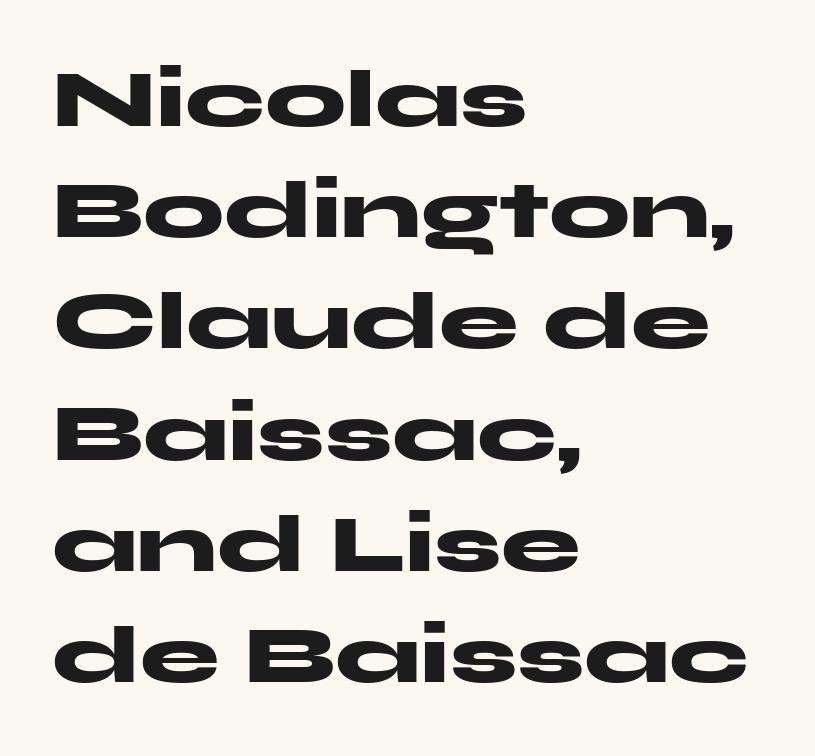
Letterform terminals end flat and unadorned throughout the passage. Words appear dense and cohesive because spacing is normal. The compositor pushed each line to the left boundary. Proportional: the letters do not fall into vertical columns. Bare-footed words on every line.
